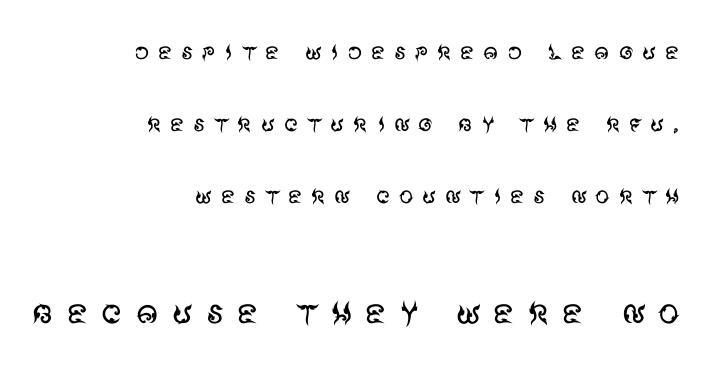
{"serif": "no", "italic": "no", "bold": "no", "weight": "regular", "width": "normal", "stroke_contrast": "medium", "x_height": "large", "monospaced": "no", "underline": "no", "align": "right", "line_spacing": "loose", "line_spacing_ratio": 2.48, "letter_spacing": "wide", "letter_spacing_em": 0.28, "larger_block": "second", "size_ratio": 1.48, "glyph_px": 43}
